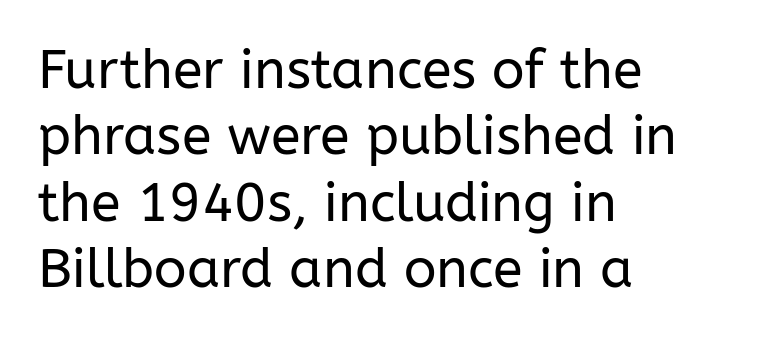
Q: Is the text bold? A: No.
Q: Is the text italic (slanted)? A: No, it is upright.
Q: Is the typeface a serif or a sans-serif typeface? A: Sans-serif.
Q: Is the text underlined? A: No.
Q: How is the paragraph aligned? A: Left-aligned.
Q: Is the spacing between letters normal or unusually wide? A: Normal.
Q: Width (condensed, normal, or wide)? A: Normal.
Q: Stroke contrast? A: Low.
Q: x-height? A: Medium.
Q: Monospaced? A: No.
